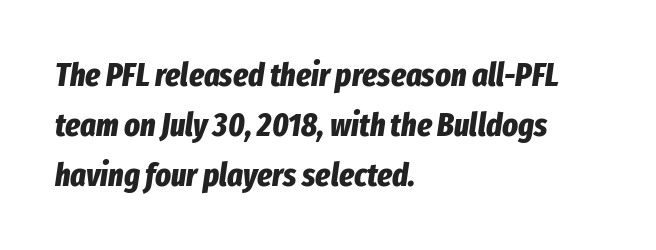
{"italic": "yes", "lean": "right", "slant_degrees": 8, "bold": "yes", "weight": "bold", "width": "condensed", "stroke_contrast": "low", "x_height": "medium", "monospaced": "no", "underline": "no", "align": "left", "line_spacing": "normal", "line_spacing_ratio": 1.51, "letter_spacing": "normal", "letter_spacing_em": 0.0, "glyph_px": 33}
